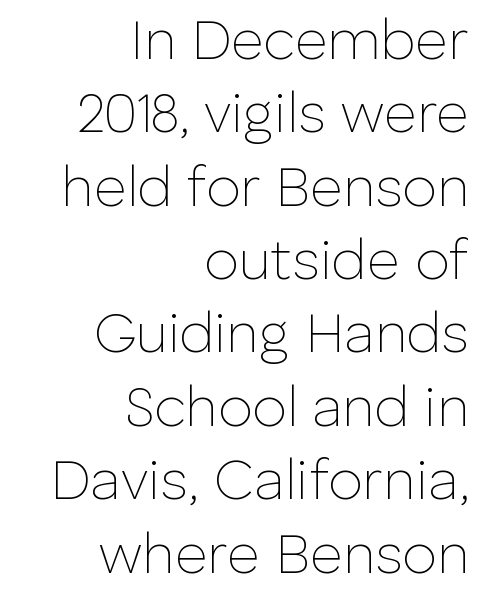
Q: Is the text bold? A: No.
Q: Is the text italic (slanted)? A: No, it is upright.
Q: Is the typeface a serif or a sans-serif typeface? A: Sans-serif.
Q: Is the text underlined? A: No.
Q: How is the paragraph aligned? A: Right-aligned.
Q: Is the spacing between letters normal or unusually wide? A: Normal.
Q: Is the spacing between lines tight, normal or loose? A: Normal.
Q: Width (condensed, normal, or wide)? A: Normal.
Q: Stroke contrast? A: Low.
Q: x-height? A: Medium.
Q: Monospaced? A: No.
